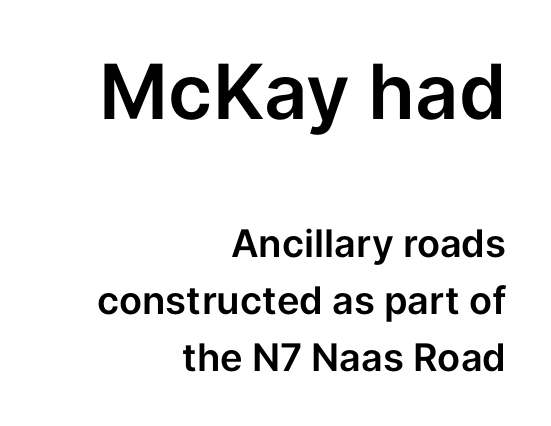
The image shows 76 px sans-serif type, upright; set right-aligned, normal line spacing (1.5x), normal letter spacing, not underlined; the first (top) block is 2.0x larger; low stroke contrast and a medium x-height.
